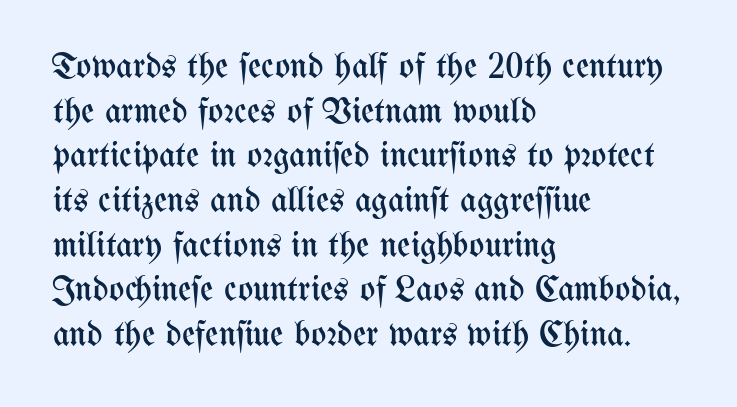
The image shows 36 px regular-weight, condensed type, upright; set left-aligned, line spacing 1.24x, normal letter spacing, not underlined; medium stroke contrast and a medium x-height.
